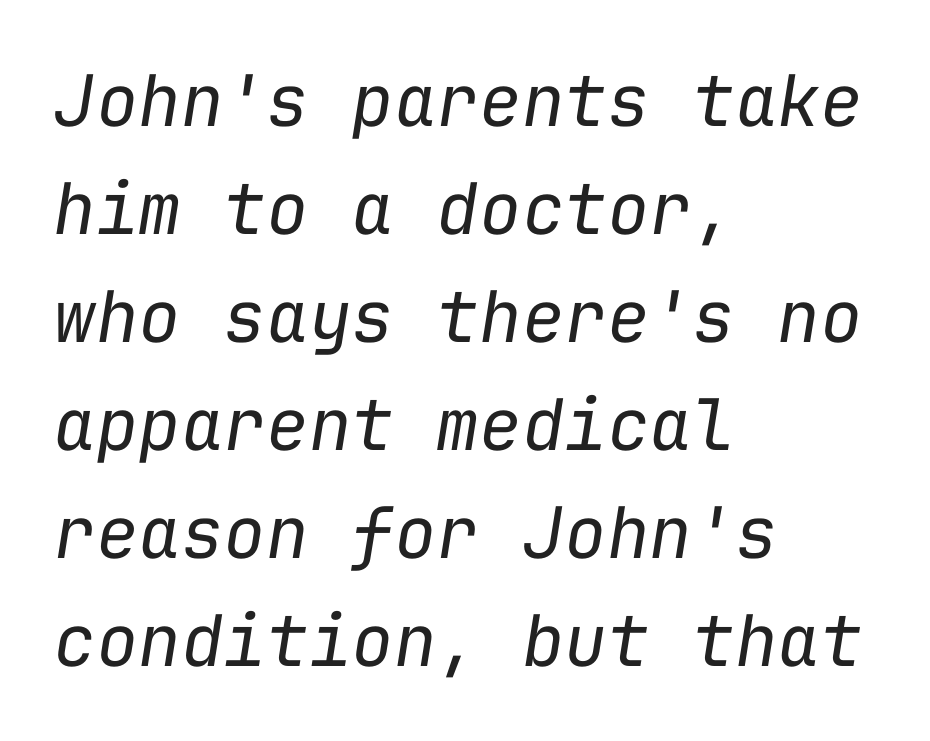
The image shows 71 px regular-weight type, italic (leaning right), monospaced; set left-aligned, normal line spacing (1.52x), normal letter spacing, not underlined; low stroke contrast and a medium x-height.
